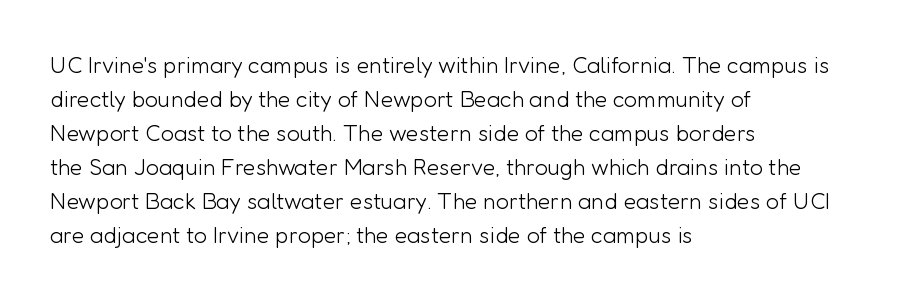
The type sits square on the baseline with zero lean. Stem width sits at or under what a default text font uses. Horizontally, the lines are justified to the leading edge only. This sample keeps an unexceptional amount of space between lines. The space beneath each line is pristine and unruled. There is no visible air inserted between adjacent glyphs.
